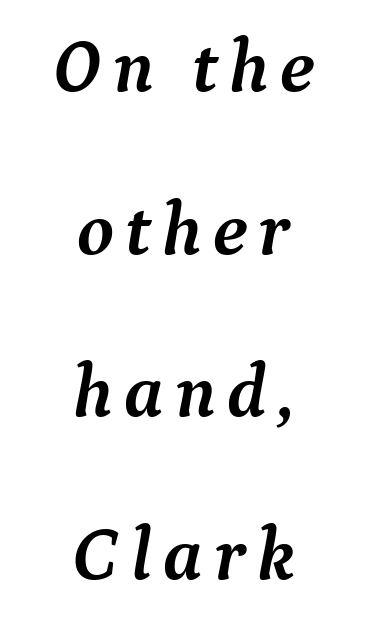
The image shows 75 px semibold serif type, italic (leaning right); set centered, loose line spacing (2.17x), not underlined; medium stroke contrast and a medium x-height.
